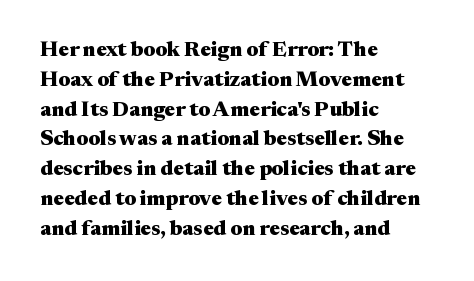
A bare baseline throughout the passage. Heavy-handed strokes throughout: this text is bold. Style check: upright. The setting favours the left margin, as ordinary paragraphs usually do. How are the letters spaced? Ordinarily, with no added tracking.
